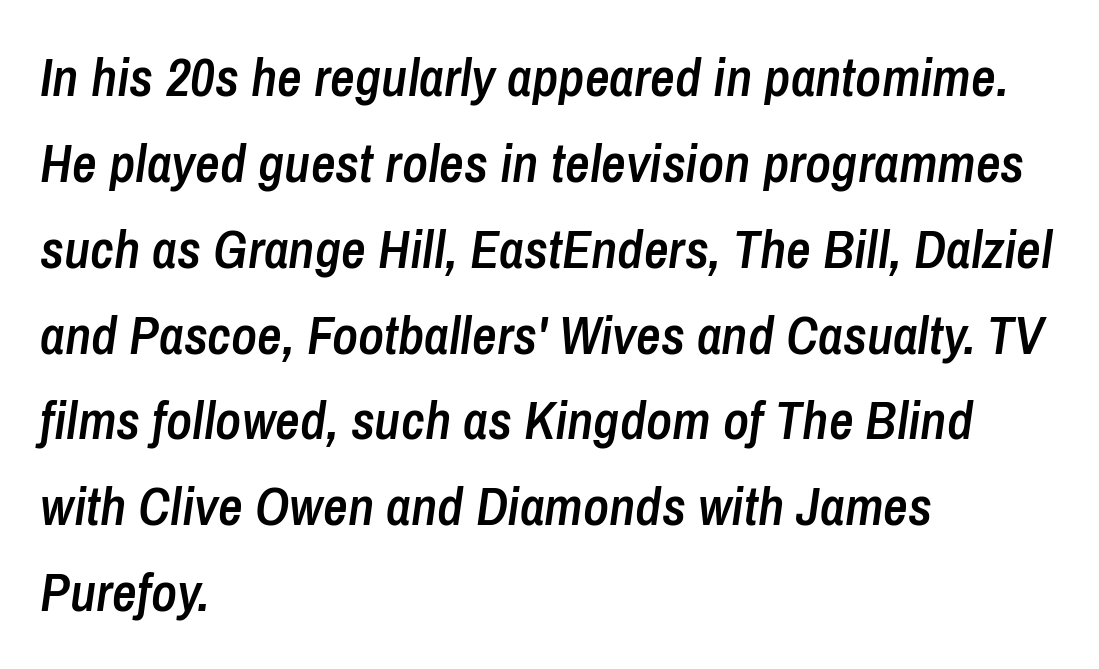
{"italic": "yes", "lean": "right", "slant_degrees": 8, "bold": "semi", "weight": "semibold", "width": "condensed", "stroke_contrast": "low", "x_height": "medium", "monospaced": "no", "underline": "no", "align": "left", "line_spacing": "normal", "line_spacing_ratio": 1.59, "letter_spacing": "normal", "letter_spacing_em": 0.0, "glyph_px": 54}
